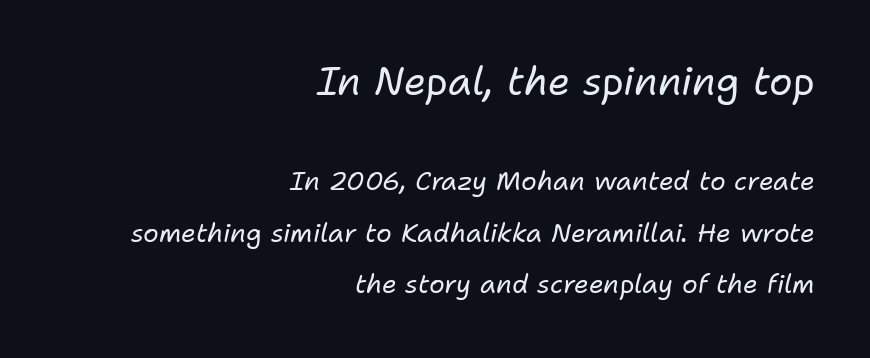
The image shows 39 px regular-weight type, italic (leaning right); set right-aligned, loose line spacing (1.98x), normal letter spacing, not underlined; the first (top) block is 1.5x larger; low stroke contrast and a medium x-height.
